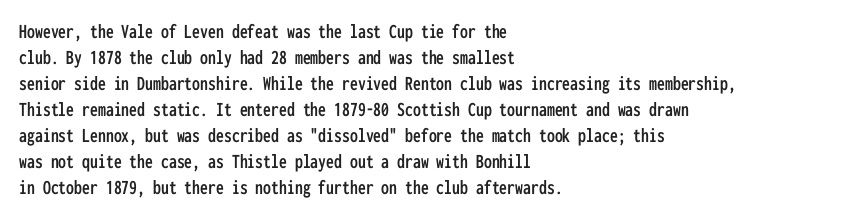
{"italic": "no", "underline": "no", "align": "left", "line_spacing_ratio": 1.24, "letter_spacing": "normal", "letter_spacing_em": 0.0, "glyph_px": 21}
